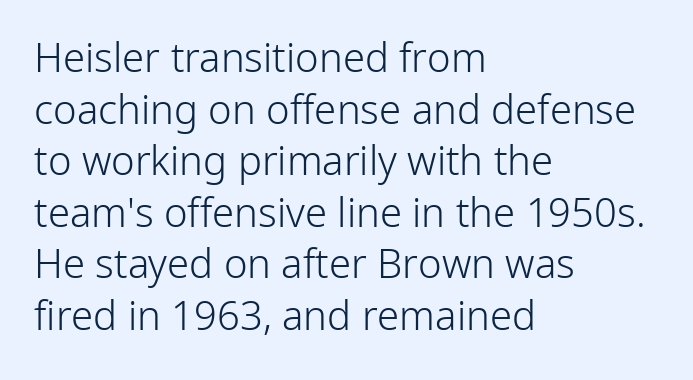
Q: Is the text bold? A: No.
Q: Is the text italic (slanted)? A: No, it is upright.
Q: Is the typeface a serif or a sans-serif typeface? A: Sans-serif.
Q: Is the text underlined? A: No.
Q: How is the paragraph aligned? A: Left-aligned.
Q: Is the spacing between letters normal or unusually wide? A: Normal.
Q: Is the spacing between lines tight, normal or loose? A: Normal.
Q: Width (condensed, normal, or wide)? A: Normal.
Q: Stroke contrast? A: Low.
Q: x-height? A: Medium.
Q: Monospaced? A: No.
